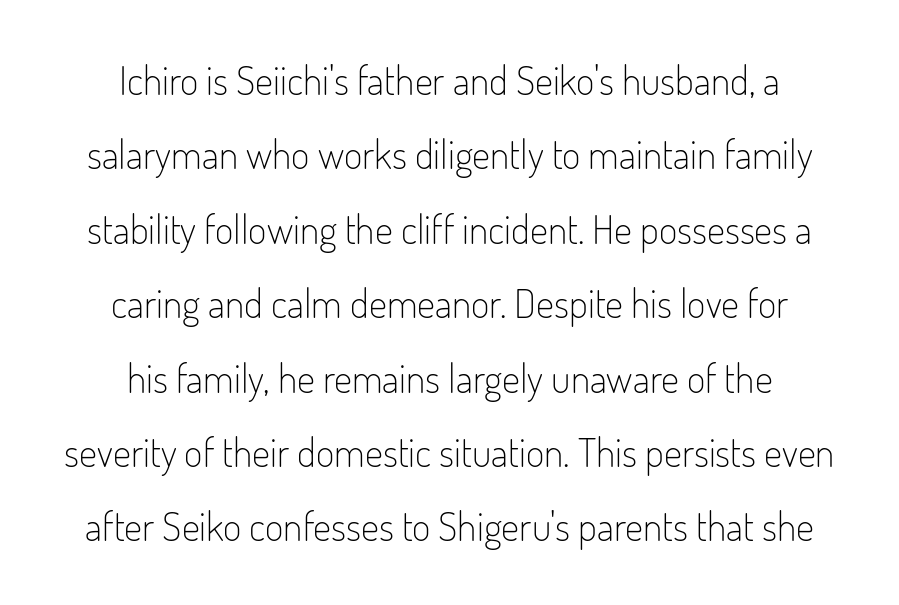
{"serif": "no", "italic": "no", "bold": "no", "weight": "light", "width": "condensed", "stroke_contrast": "low", "x_height": "small", "monospaced": "no", "underline": "no", "align": "center", "line_spacing_ratio": 1.86, "letter_spacing": "normal", "letter_spacing_em": 0.0, "glyph_px": 40}
